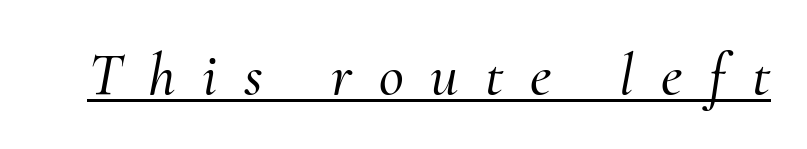
The image shows 61 px serif type, italic (leaning right); set unusually wide letter spacing (+0.44 em), underlined; medium stroke contrast and a small x-height.
